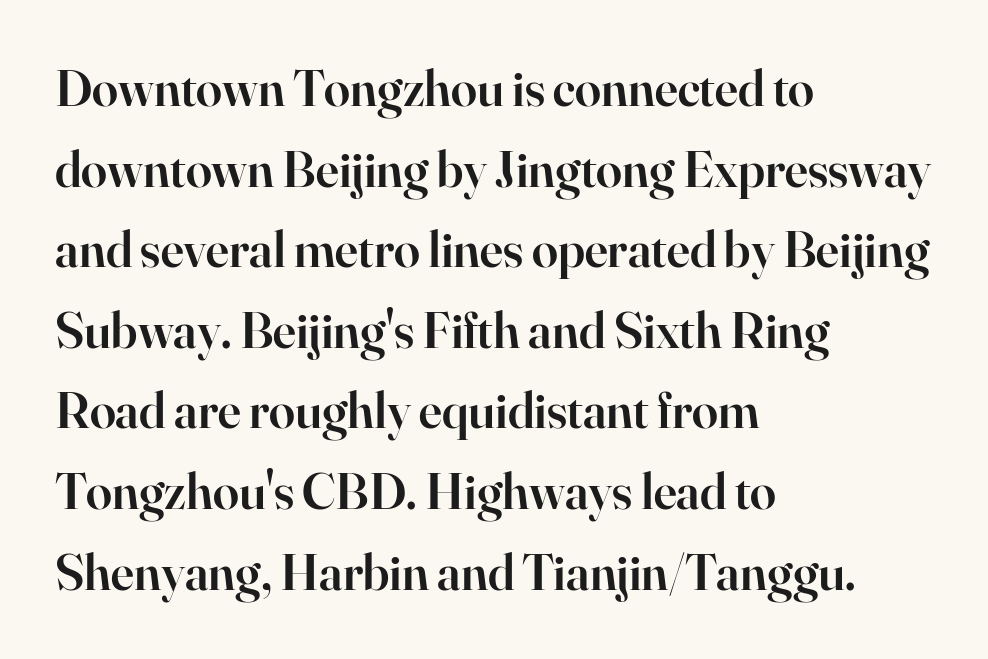
Q: Is the text bold? A: Semi-bold.
Q: Is the text italic (slanted)? A: No, it is upright.
Q: Is the typeface a serif or a sans-serif typeface? A: Serif.
Q: Is the text underlined? A: No.
Q: How is the paragraph aligned? A: Left-aligned.
Q: Is the spacing between letters normal or unusually wide? A: Normal.
Q: Is the spacing between lines tight, normal or loose? A: Normal.
Q: Width (condensed, normal, or wide)? A: Normal.
Q: Stroke contrast? A: High.
Q: x-height? A: Small.
Q: Monospaced? A: No.
